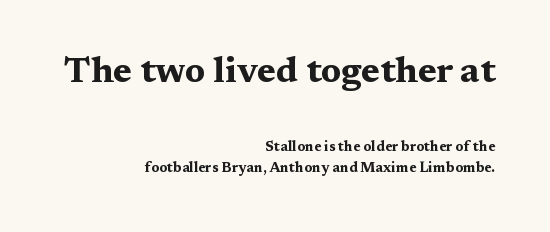
The image shows 36 px bold, wide serif type, upright; set right-aligned, normal line spacing (1.55x), normal letter spacing, not underlined; the first (top) block is 2.57x larger; medium stroke contrast and a medium x-height.
